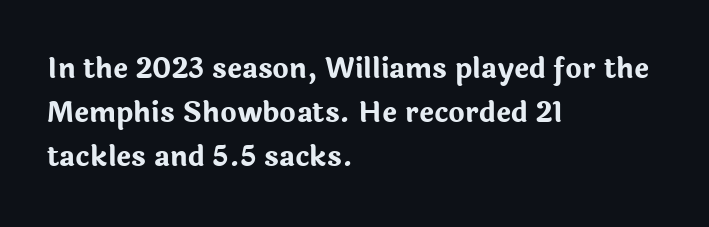
{"serif": "no", "italic": "no", "bold": "yes", "weight": "bold", "width": "normal", "stroke_contrast": "low", "x_height": "medium", "monospaced": "no", "underline": "no", "align": "left", "line_spacing": "normal", "line_spacing_ratio": 1.58, "letter_spacing": "normal", "letter_spacing_em": 0.0, "glyph_px": 28}
